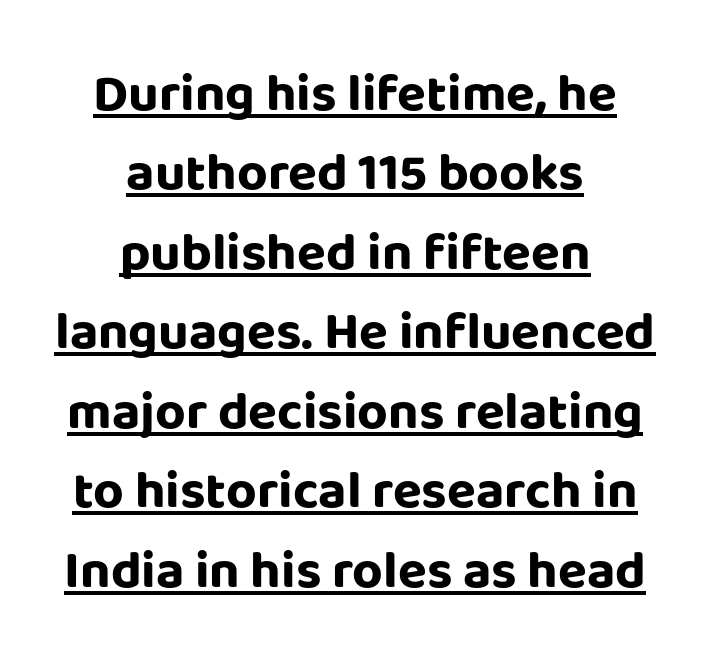
Q: Is the text bold? A: Yes.
Q: Is the text italic (slanted)? A: No, it is upright.
Q: Is the typeface a serif or a sans-serif typeface? A: Sans-serif.
Q: Is the text underlined? A: Yes.
Q: How is the paragraph aligned? A: Centered.
Q: Is the spacing between letters normal or unusually wide? A: Normal.
Q: Is the spacing between lines tight, normal or loose? A: Normal.
Q: Width (condensed, normal, or wide)? A: Normal.
Q: Stroke contrast? A: Low.
Q: x-height? A: Large.
Q: Monospaced? A: No.
